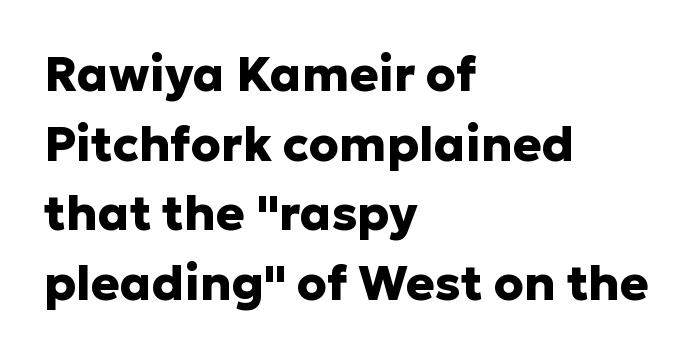
Q: Is the text bold? A: Yes.
Q: Is the text italic (slanted)? A: No, it is upright.
Q: Is the typeface a serif or a sans-serif typeface? A: Sans-serif.
Q: Is the text underlined? A: No.
Q: How is the paragraph aligned? A: Left-aligned.
Q: Is the spacing between letters normal or unusually wide? A: Normal.
Q: Is the spacing between lines tight, normal or loose? A: Normal.
Q: Width (condensed, normal, or wide)? A: Normal.
Q: Stroke contrast? A: Low.
Q: x-height? A: Medium.
Q: Monospaced? A: No.
